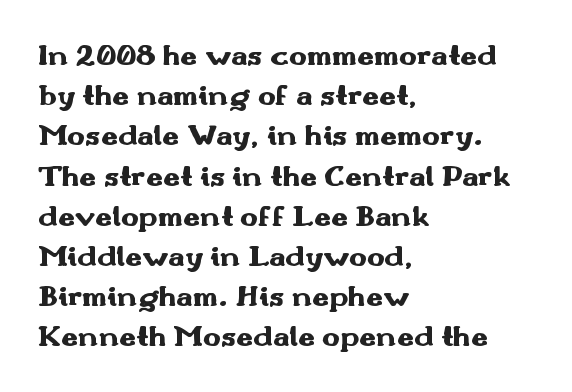
Q: Is the text bold? A: Yes.
Q: Is the text italic (slanted)? A: No, it is upright.
Q: Is the typeface a serif or a sans-serif typeface? A: Sans-serif.
Q: Is the text underlined? A: No.
Q: How is the paragraph aligned? A: Left-aligned.
Q: Is the spacing between letters normal or unusually wide? A: Normal.
Q: Is the spacing between lines tight, normal or loose? A: Normal.
Q: Width (condensed, normal, or wide)? A: Wide.
Q: Stroke contrast? A: Medium.
Q: x-height? A: Small.
Q: Monospaced? A: No.
